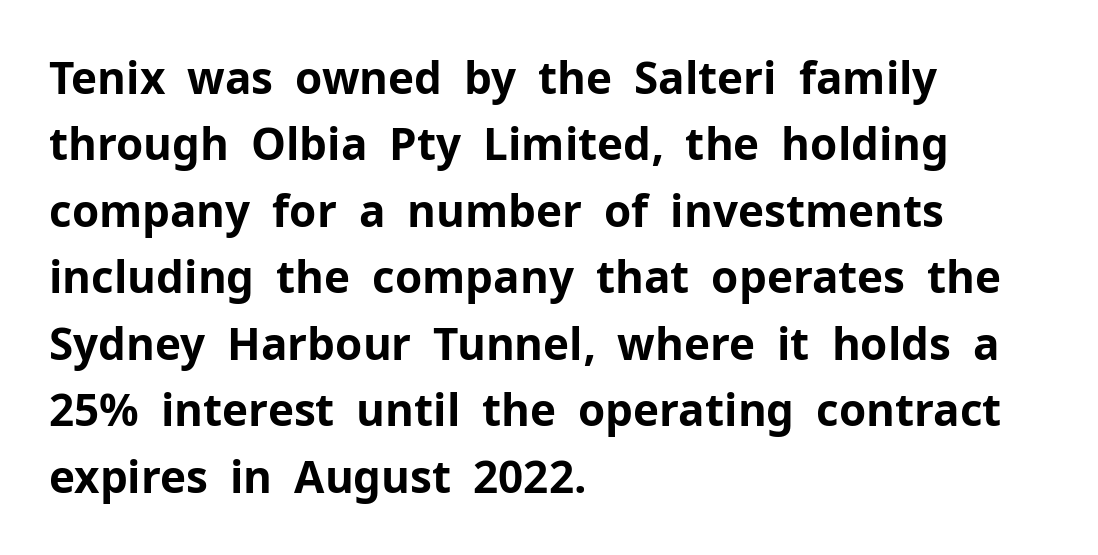
Q: Is the text bold? A: Yes.
Q: Is the text italic (slanted)? A: No, it is upright.
Q: Is the typeface a serif or a sans-serif typeface? A: Sans-serif.
Q: Is the text underlined? A: No.
Q: How is the paragraph aligned? A: Left-aligned.
Q: Is the spacing between letters normal or unusually wide? A: Normal.
Q: Is the spacing between lines tight, normal or loose? A: Normal.
Q: Width (condensed, normal, or wide)? A: Normal.
Q: Stroke contrast? A: Low.
Q: x-height? A: Medium.
Q: Monospaced? A: No.
